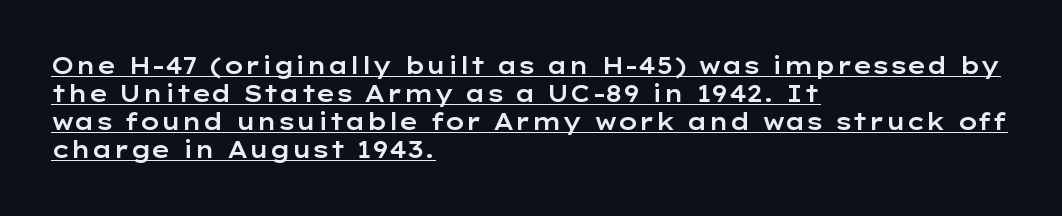
Q: Is the text italic (slanted)? A: No, it is upright.
Q: Is the text underlined? A: Yes.
Q: How is the paragraph aligned? A: Left-aligned.
Q: Is the spacing between letters normal or unusually wide? A: Normal.
